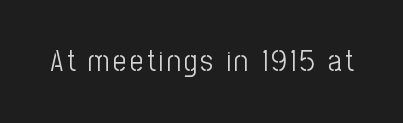
Is this a fixed-width face? No — the glyphs have proportional, varying widths. A typesetter would label this face a sans. Heaviness? Minimal to ordinary, like unemphasized prose. The space directly below the letters is spotless. Style check: upright.
